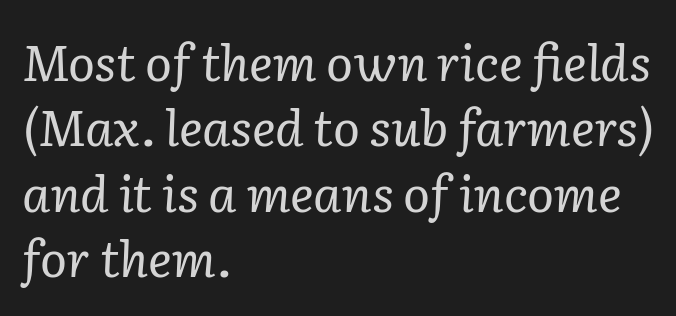
Q: Is the text bold? A: No.
Q: Is the text italic (slanted)? A: Yes, it leans right by about 2 degrees.
Q: Is the typeface a serif or a sans-serif typeface? A: Serif.
Q: Is the text underlined? A: No.
Q: How is the paragraph aligned? A: Left-aligned.
Q: Is the spacing between letters normal or unusually wide? A: Normal.
Q: Is the spacing between lines tight, normal or loose? A: Normal.
Q: Width (condensed, normal, or wide)? A: Normal.
Q: Stroke contrast? A: Low.
Q: x-height? A: Medium.
Q: Monospaced? A: No.
